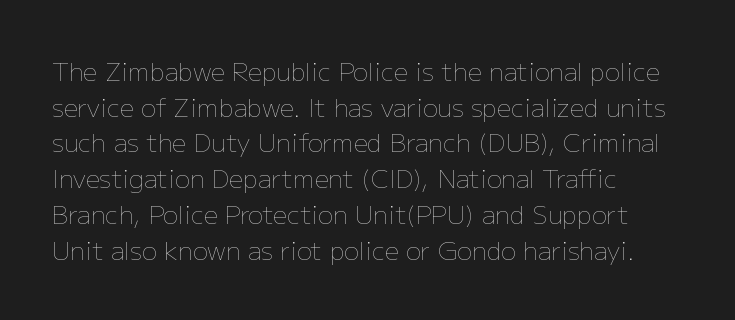
No word sits above an underline. These lines stack with their left ends in a neat column. The line-height multiplier appears to be the usual default. Ordinary non-slanted type is in use. Students, note that the glyphs here touch the page at normal intervals.
